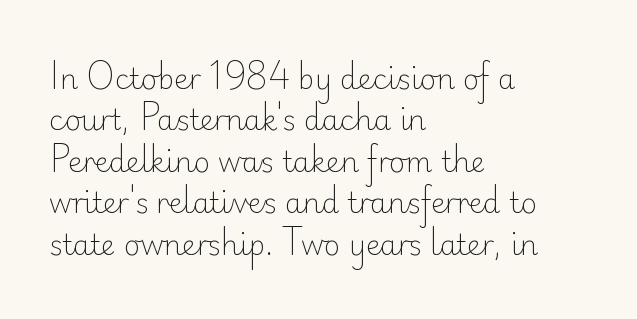
The image shows 28 px light sans-serif type, upright; set left-aligned, normal line spacing (1.48x), normal letter spacing, not underlined; low stroke contrast and a small x-height.
